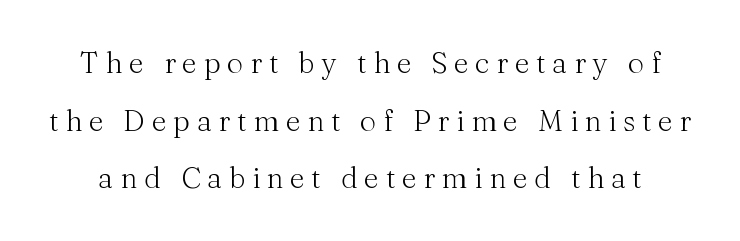
{"serif": "yes", "italic": "no", "bold": "no", "weight": "light", "width": "normal", "stroke_contrast": "medium", "x_height": "medium", "monospaced": "no", "underline": "no", "line_spacing": "loose", "line_spacing_ratio": 1.99, "letter_spacing": "wide", "letter_spacing_em": 0.23, "glyph_px": 29}
